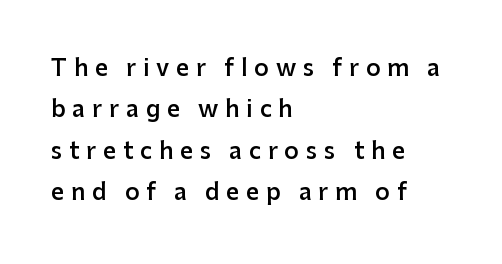
The space beneath each line is pristine and unruled. Weight: semibold (demi). Glyph-to-glyph distance is far greater than everyday printed text. Posture: vertical.
